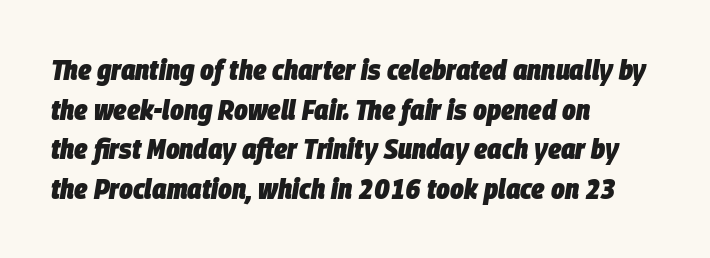
Q: Is the text bold? A: Yes.
Q: Is the text italic (slanted)? A: Yes, it leans right by about 9 degrees.
Q: Is the text underlined? A: No.
Q: How is the paragraph aligned? A: Left-aligned.
Q: Is the spacing between letters normal or unusually wide? A: Normal.
Q: Is the spacing between lines tight, normal or loose? A: Normal.
Q: Width (condensed, normal, or wide)? A: Condensed.
Q: Stroke contrast? A: Low.
Q: x-height? A: Large.
Q: Monospaced? A: No.
